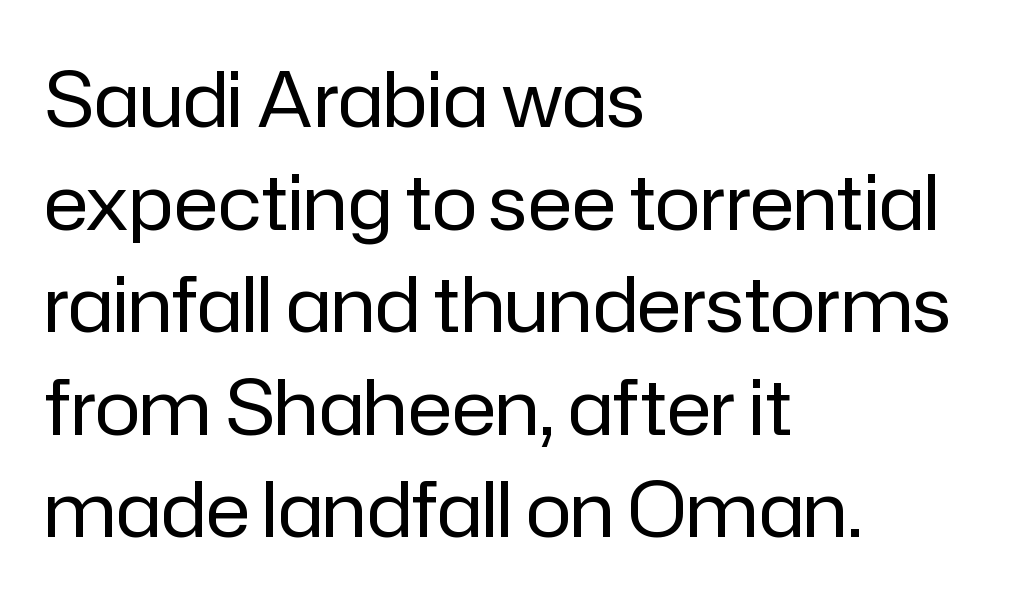
The type is set solid horizontally, with unmodified tracking. Compared with a centered layout, this one pins lines to the left instead. Each letter's strokes conclude bluntly, with no projecting serifs. Stroke mass is kept to a normal reading level or below. Quick note: not italic, upright.
